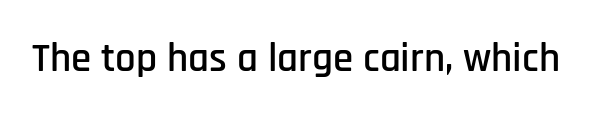
Q: Is the text italic (slanted)? A: No, it is upright.
Q: Is the typeface a serif or a sans-serif typeface? A: Sans-serif.
Q: Is the text underlined? A: No.
Q: Is the spacing between letters normal or unusually wide? A: Normal.
Q: Width (condensed, normal, or wide)? A: Condensed.
Q: Stroke contrast? A: Low.
Q: x-height? A: Large.
Q: Monospaced? A: No.
